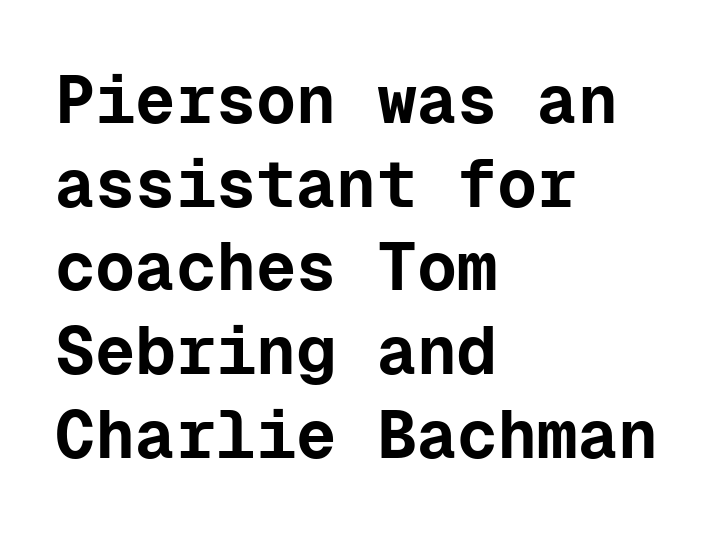
Q: Is the text bold? A: Yes.
Q: Is the text italic (slanted)? A: No, it is upright.
Q: Is the typeface a serif or a sans-serif typeface? A: Sans-serif.
Q: Is the text underlined? A: No.
Q: How is the paragraph aligned? A: Left-aligned.
Q: Is the spacing between letters normal or unusually wide? A: Normal.
Q: Is the spacing between lines tight, normal or loose? A: Normal.
Q: Width (condensed, normal, or wide)? A: Normal.
Q: Stroke contrast? A: Low.
Q: x-height? A: Medium.
Q: Monospaced? A: Yes.
